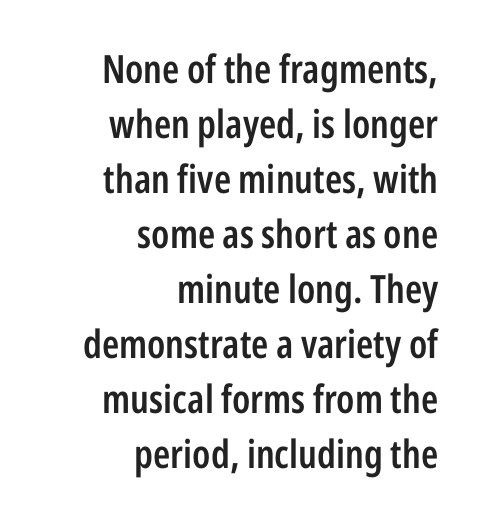
{"serif": "no", "italic": "no", "bold": "semi", "weight": "semibold", "width": "condensed", "stroke_contrast": "low", "x_height": "medium", "monospaced": "no", "underline": "no", "align": "right", "line_spacing": "normal", "line_spacing_ratio": 1.41, "letter_spacing": "normal", "letter_spacing_em": 0.0, "glyph_px": 39}
